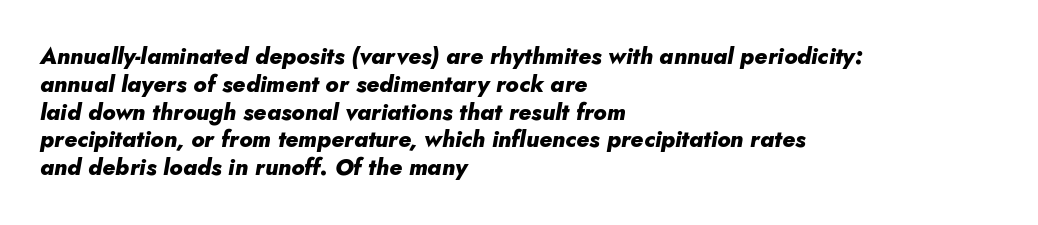
The image shows 23 px bold type, italic (leaning right); set left-aligned, line spacing 1.21x, normal letter spacing, not underlined.
